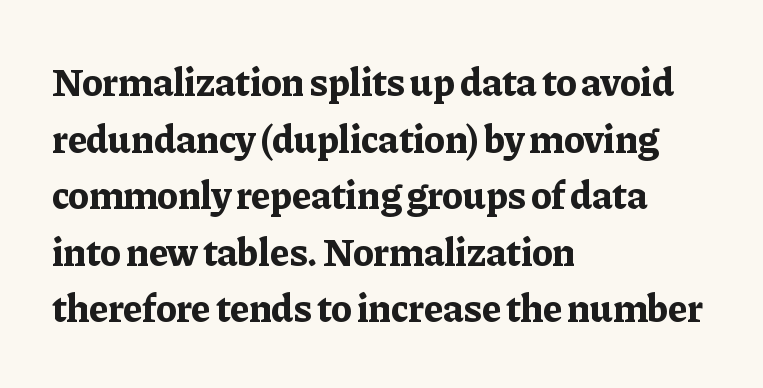
{"serif": "yes", "italic": "no", "bold": "yes", "weight": "bold", "width": "normal", "stroke_contrast": "low", "x_height": "medium", "monospaced": "no", "underline": "no", "align": "left", "line_spacing": "normal", "line_spacing_ratio": 1.45, "letter_spacing": "normal", "letter_spacing_em": 0.0, "glyph_px": 39}
